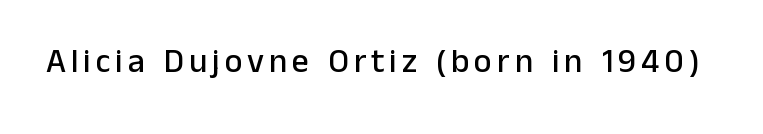
Q: Is the text italic (slanted)? A: No, it is upright.
Q: Is the typeface a serif or a sans-serif typeface? A: Sans-serif.
Q: Is the text underlined? A: No.
Q: Width (condensed, normal, or wide)? A: Normal.
Q: Stroke contrast? A: Low.
Q: x-height? A: Medium.
Q: Monospaced? A: No.
